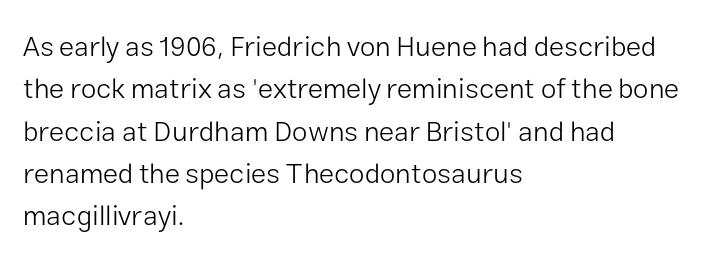
The image shows 28 px light sans-serif type, upright; set left-aligned, normal line spacing (1.51x), normal letter spacing, not underlined; low stroke contrast and a medium x-height.
